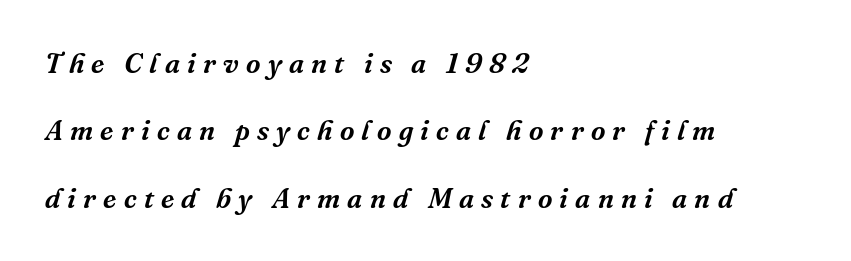
The image shows 28 px serif type, italic (leaning right); set left-aligned, loose line spacing (2.41x), unusually wide letter spacing (+0.26 em), not underlined; medium stroke contrast and a medium x-height.
